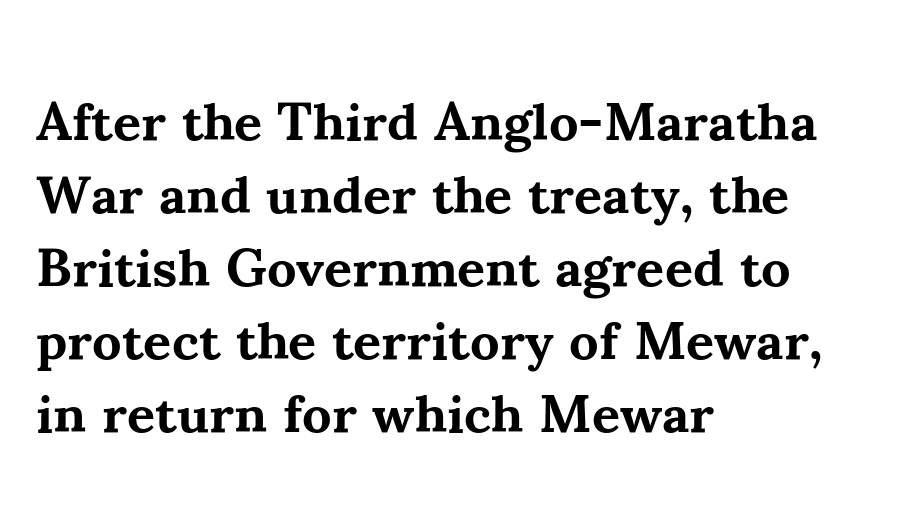
Does the copy run flush right? No — it runs flush left. Vertical spacing — default. Just letters on the line, the space beneath them empty. Type style note: has serifs. Caption: standard tracking, unaltered.
